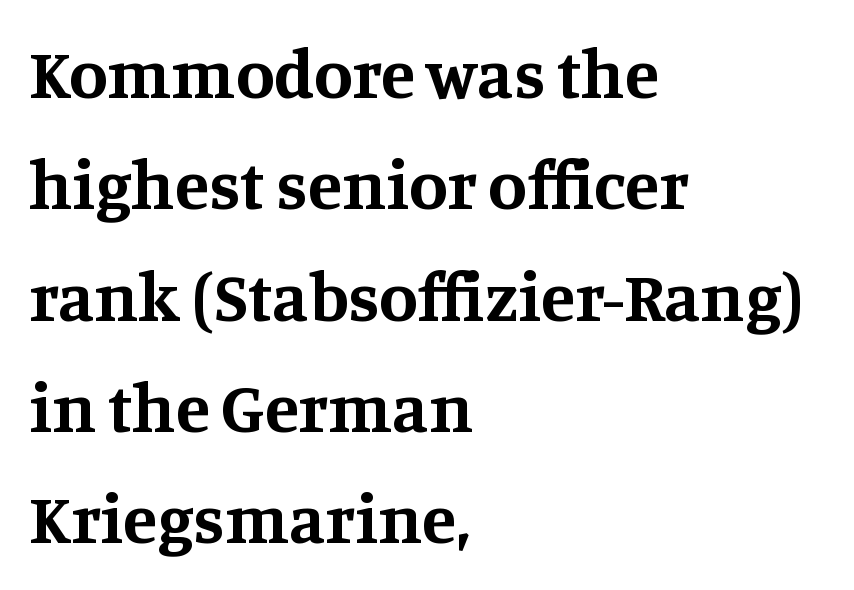
The image shows 70 px bold serif type, upright; set left-aligned, normal line spacing (1.59x), normal letter spacing, not underlined; medium stroke contrast and a large x-height.
